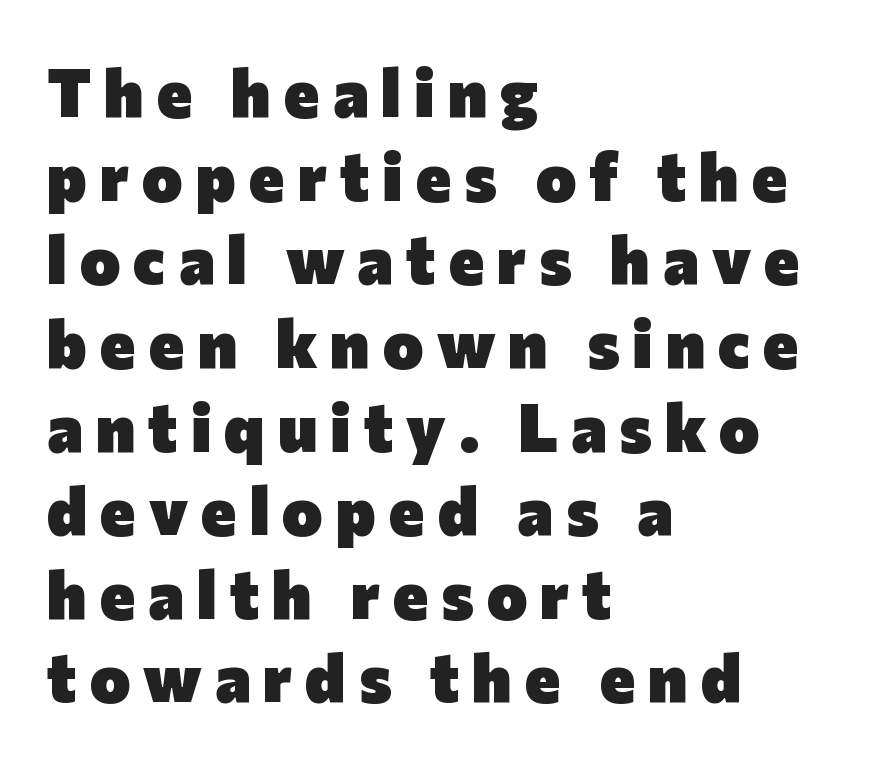
{"serif": "no", "italic": "no", "bold": "yes", "weight": "heavy", "width": "normal", "stroke_contrast": "low", "x_height": "medium", "monospaced": "no", "underline": "no", "align": "left", "line_spacing_ratio": 1.23, "glyph_px": 68}
